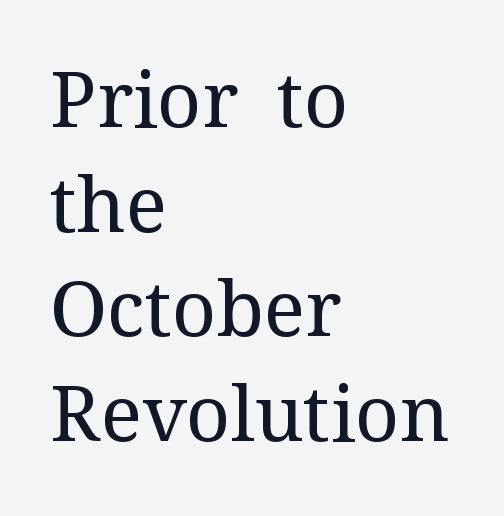
{"serif": "yes", "italic": "no", "bold": "no", "weight": "regular", "width": "normal", "stroke_contrast": "medium", "x_height": "medium", "monospaced": "no", "underline": "no", "align": "left", "line_spacing": "normal", "line_spacing_ratio": 1.36, "letter_spacing": "normal", "letter_spacing_em": 0.0, "glyph_px": 77}
